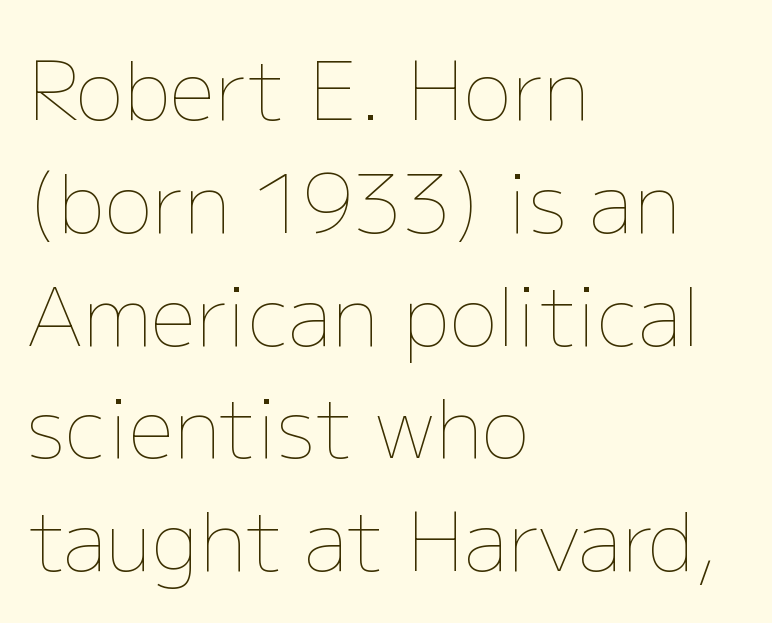
{"italic": "no", "bold": "no", "weight": "thin", "width": "normal", "stroke_contrast": "low", "x_height": "medium", "monospaced": "no", "underline": "no", "align": "left", "line_spacing": "normal", "line_spacing_ratio": 1.41, "letter_spacing": "normal", "letter_spacing_em": 0.0, "glyph_px": 80}
